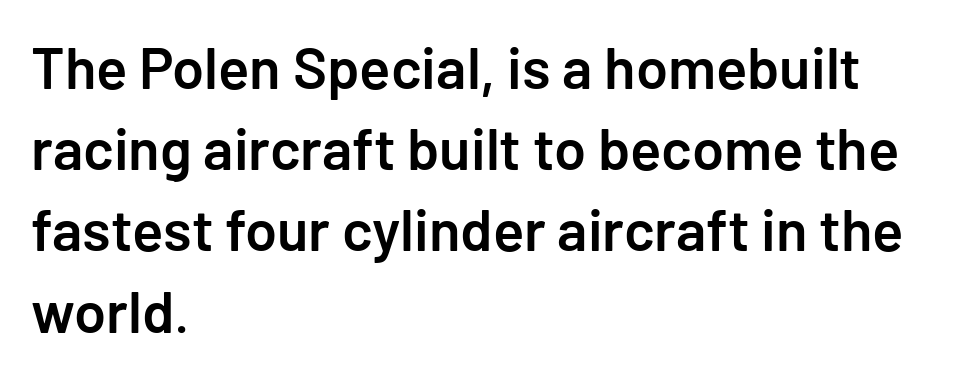
The image shows 58 px semibold sans-serif type, upright; set left-aligned, normal line spacing (1.4x), normal letter spacing, not underlined; low stroke contrast and a medium x-height.
